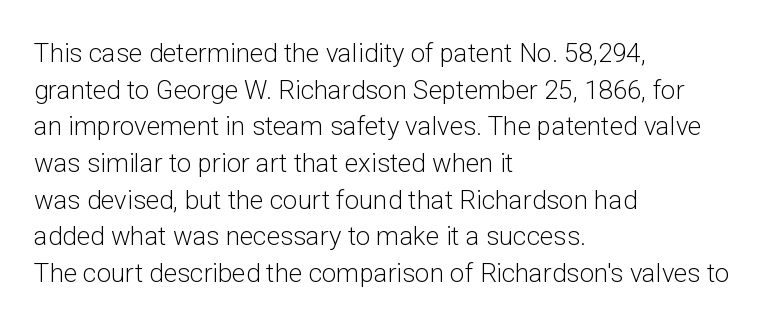
The image shows 26 px text type, upright; set left-aligned, normal line spacing (1.41x), normal letter spacing, not underlined.
